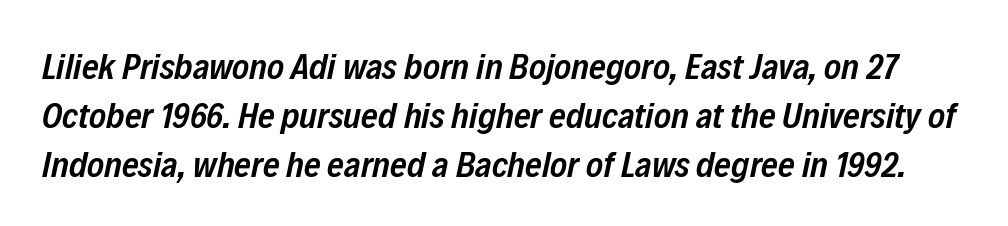
Q: Is the text bold? A: Semi-bold.
Q: Is the text italic (slanted)? A: Yes, it leans right by about 12 degrees.
Q: Is the text underlined? A: No.
Q: Is the spacing between letters normal or unusually wide? A: Normal.
Q: Is the spacing between lines tight, normal or loose? A: Normal.
Q: Width (condensed, normal, or wide)? A: Condensed.
Q: Stroke contrast? A: Low.
Q: x-height? A: Medium.
Q: Monospaced? A: No.
